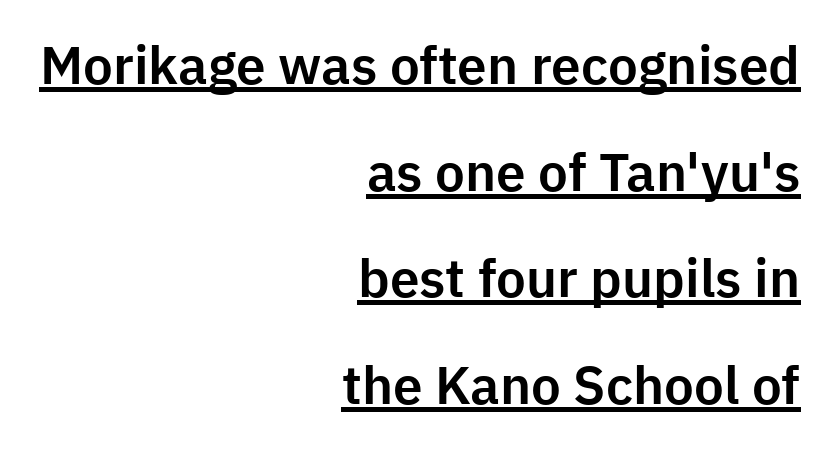
Q: Is the text italic (slanted)? A: No, it is upright.
Q: Is the typeface a serif or a sans-serif typeface? A: Sans-serif.
Q: Is the text underlined? A: Yes.
Q: How is the paragraph aligned? A: Right-aligned.
Q: Is the spacing between letters normal or unusually wide? A: Normal.
Q: Is the spacing between lines tight, normal or loose? A: Loose.
Q: Width (condensed, normal, or wide)? A: Normal.
Q: Stroke contrast? A: Low.
Q: x-height? A: Medium.
Q: Monospaced? A: No.
